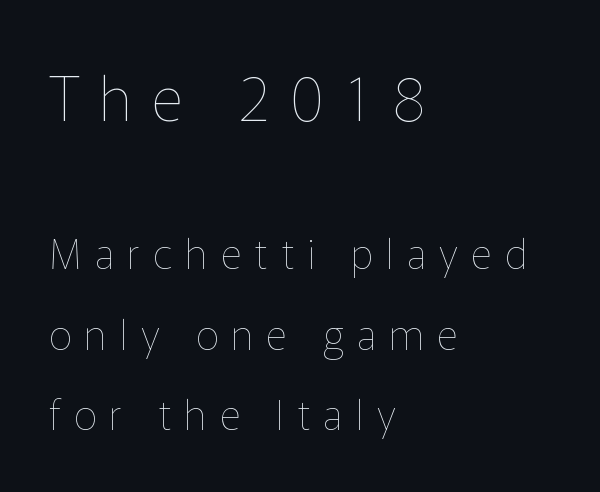
{"italic": "no", "bold": "no", "weight": "thin", "width": "normal", "stroke_contrast": "low", "x_height": "medium", "monospaced": "no", "underline": "no", "align": "left", "line_spacing": "loose", "line_spacing_ratio": 1.97, "letter_spacing": "wide", "letter_spacing_em": 0.32, "larger_block": "first", "size_ratio": 1.51, "glyph_px": 62}
